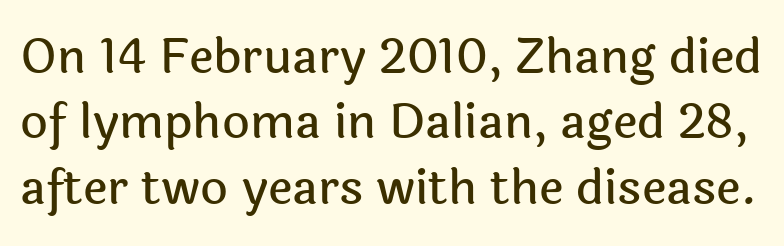
This is roman type, the default non-slanted kind. Interline gaps are of average width in this sample. Is this a fixed-width face? No — the glyphs have proportional, varying widths. Unmarked baselines from the first word to the last.
